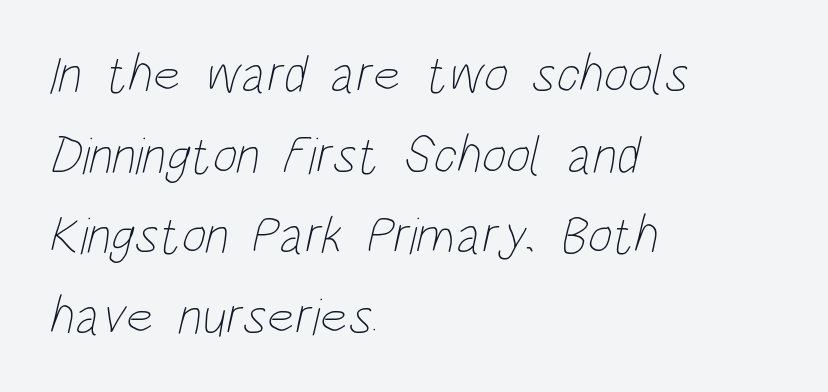
Line starts are locked; line ends wander. This reads as an unemphasized weight, regular at the heaviest. Note the varied advance widths — an 'i' is clearly narrower than an 'm'. The rendering uses a moderate line-height, typical for paragraphs. Quick note: underline off.
